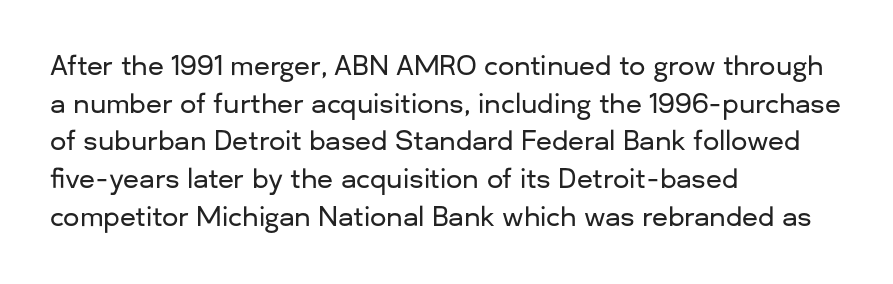
Which margin do the lines hug? The left one — the right edge is uneven. This sample uses plain, unmodified letter spacing. Glance below the letters and you will spot only blank space. Baseline-to-baseline distance is the conventional proportion of letter height.
